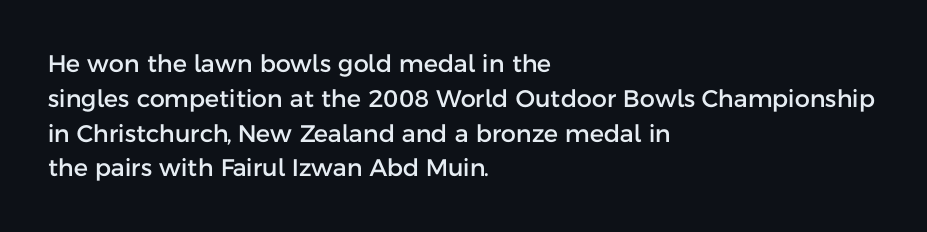
{"italic": "no", "underline": "no", "align": "left", "line_spacing": "normal", "line_spacing_ratio": 1.45, "letter_spacing": "normal", "letter_spacing_em": 0.0, "glyph_px": 24}
